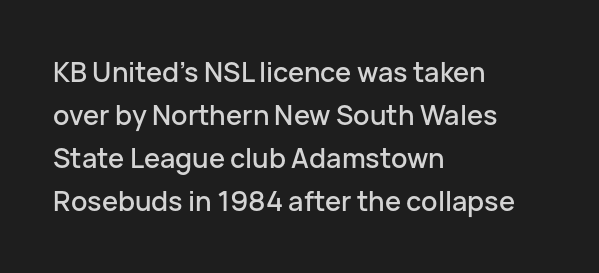
Notice how descenders clear the ascenders below comfortably — that's standard leading. Rendered with straight, roman letterforms. These lines keep a tight, regular rhythm from letter to letter. Only glyphs here, with clear space below each row. Line beginnings align vertically; line endings do not.
